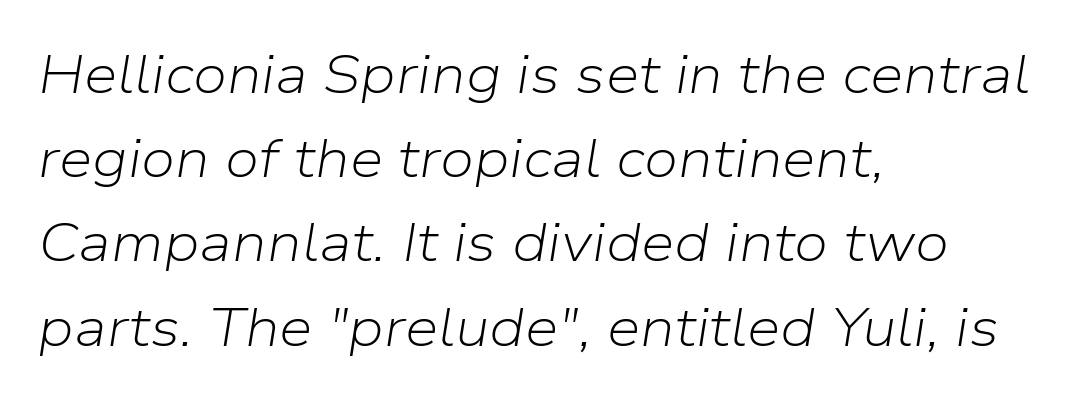
Q: Is the text bold? A: No.
Q: Is the text italic (slanted)? A: Yes, it leans right by about 9 degrees.
Q: Is the text underlined? A: No.
Q: How is the paragraph aligned? A: Left-aligned.
Q: Is the spacing between letters normal or unusually wide? A: Normal.
Q: Is the spacing between lines tight, normal or loose? A: Normal.
Q: Width (condensed, normal, or wide)? A: Normal.
Q: Stroke contrast? A: Low.
Q: x-height? A: Medium.
Q: Monospaced? A: No.
